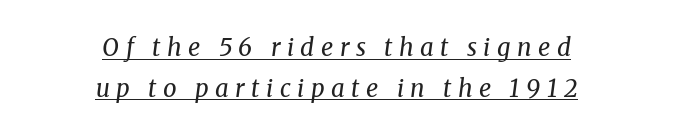
The image shows 24 px text type, italic (leaning right); set centered, normal line spacing (1.69x), unusually wide letter spacing (+0.27 em), underlined.
